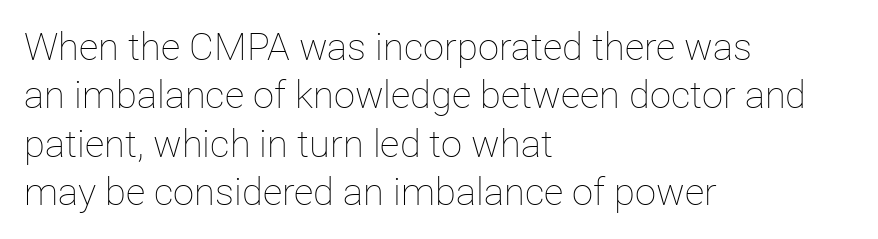
The image shows 38 px thin type, upright; set left-aligned, normal line spacing (1.27x), normal letter spacing, not underlined; low stroke contrast and a medium x-height.
